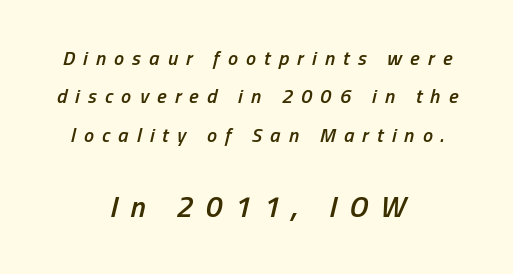
Q: Is the text bold? A: Semi-bold.
Q: Is the text italic (slanted)? A: Yes, it leans right by about 13 degrees.
Q: Is the text underlined? A: No.
Q: How is the paragraph aligned? A: Centered.
Q: Is the spacing between letters normal or unusually wide? A: Unusually wide.
Q: Is the spacing between lines tight, normal or loose? A: Loose.
Q: Which block of text is set in a larger size, the first (top) or the second (bottom)? A: The second (bottom) one.
Q: Width (condensed, normal, or wide)? A: Condensed.
Q: Stroke contrast? A: Low.
Q: x-height? A: Medium.
Q: Monospaced? A: No.
